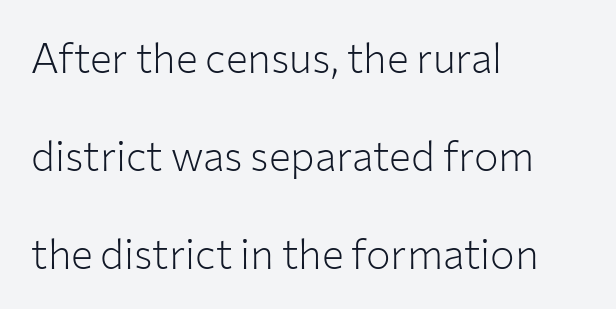
The passage shown is not underscored anywhere. Look at the bottom of the vertical strokes: they stop flat, with no serifs. This sample has the flowing, uneven cadence of proportional lettering. A great deal of white space separates one row of letters from the next. The lettering holds an erect, upright posture throughout.
